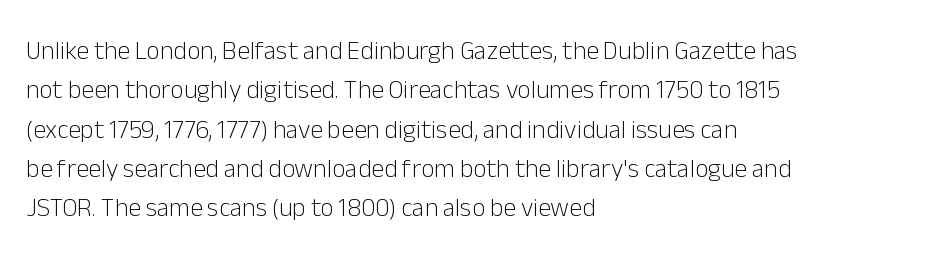
Q: Is the text bold? A: No.
Q: Is the text italic (slanted)? A: No, it is upright.
Q: Is the text underlined? A: No.
Q: How is the paragraph aligned? A: Left-aligned.
Q: Is the spacing between letters normal or unusually wide? A: Normal.
Q: Is the spacing between lines tight, normal or loose? A: Normal.
